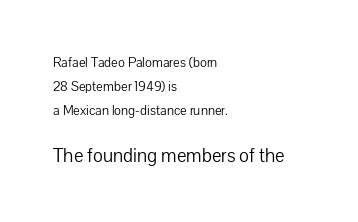
{"italic": "no", "bold": "no", "underline": "no", "align": "left", "line_spacing_ratio": 1.73, "letter_spacing": "normal", "letter_spacing_em": 0.0, "larger_block": "second", "size_ratio": 1.43, "glyph_px": 20}
